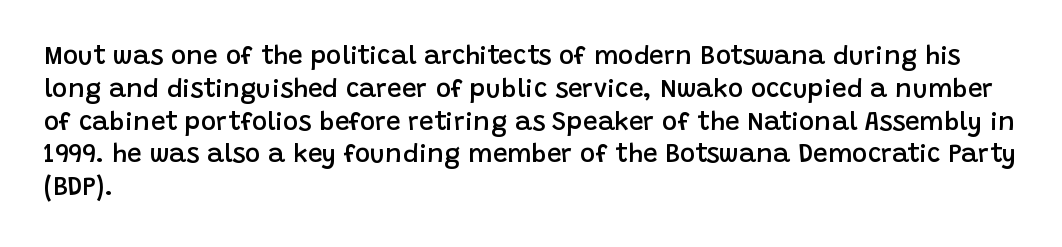
{"italic": "no", "bold": "semi", "underline": "no", "align": "left", "line_spacing": "normal", "line_spacing_ratio": 1.26, "letter_spacing": "normal", "letter_spacing_em": 0.0, "glyph_px": 26}
